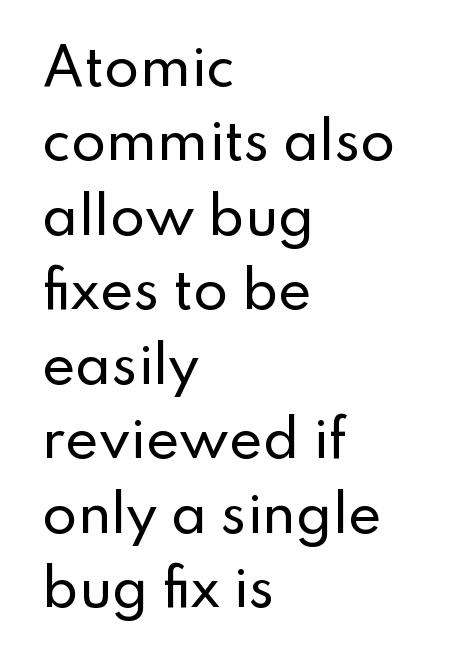
Q: Is the text italic (slanted)? A: No, it is upright.
Q: Is the typeface a serif or a sans-serif typeface? A: Sans-serif.
Q: Is the text underlined? A: No.
Q: How is the paragraph aligned? A: Left-aligned.
Q: Is the spacing between letters normal or unusually wide? A: Normal.
Q: Is the spacing between lines tight, normal or loose? A: Normal.
Q: Width (condensed, normal, or wide)? A: Normal.
Q: Stroke contrast? A: Low.
Q: x-height? A: Small.
Q: Monospaced? A: No.
